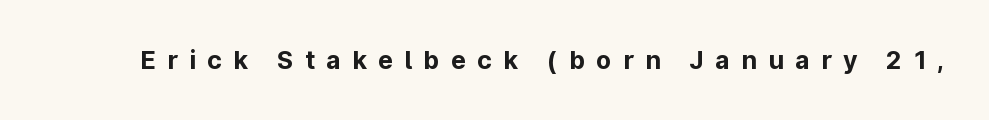
Does the lettering tilt? It doesn't — this is upright. Underline: absent. Heavy-handed strokes throughout: this text is bold. A typesetter would call this heavily tracked-out type.
